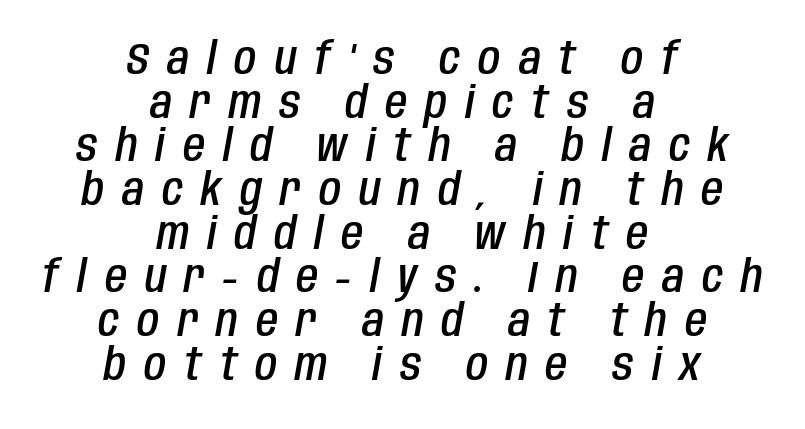
Each glyph is drawn with semibold strokes, heavier than normal yet not fully bold. Each row of text sits above clean, open space. Neither beginnings nor endings align; midpoints do. Yep, that's italic — everything's leaning. Proportional: the letters do not fall into vertical columns.
